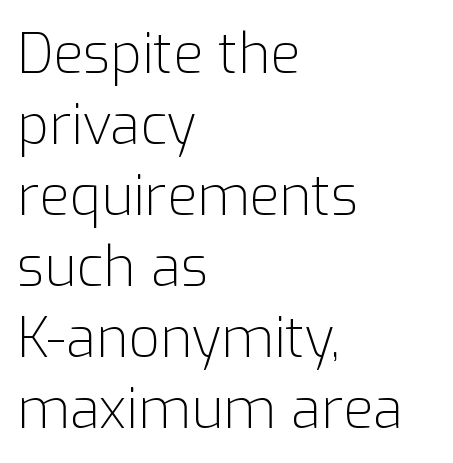
The image shows 55 px light sans-serif type, upright; set left-aligned, normal line spacing (1.29x), normal letter spacing, not underlined; low stroke contrast and a medium x-height.
